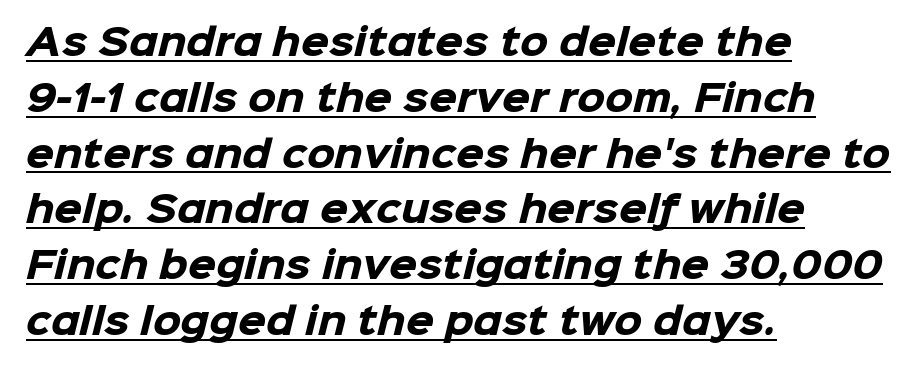
Quick note: interline space is typical. Pretty heavy lettering here — definitely bold. Observe the absence of serifs on each vertical stroke in this sample. Each letter keeps its own natural width here, so spacing adapts to shape.
